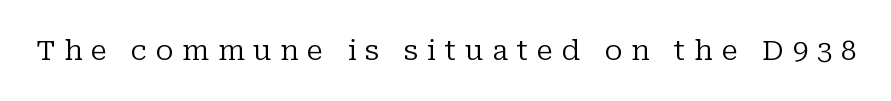
The image shows 28 px regular-weight serif type, upright; set unusually wide letter spacing (+0.31 em), not underlined; low stroke contrast and a medium x-height.
